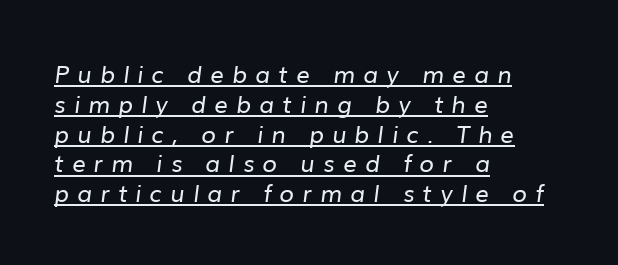
{"bold": "no", "underline": "yes", "align": "left", "line_spacing_ratio": 1.24, "letter_spacing": "wide", "letter_spacing_em": 0.34, "glyph_px": 24}
